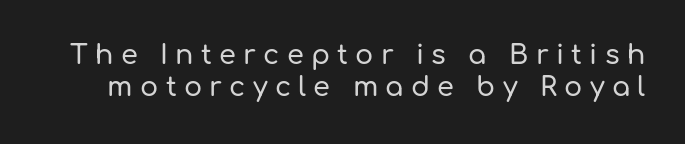
The image shows 27 px text type, upright; set line spacing 1.2x, unusually wide letter spacing (+0.27 em), not underlined.
